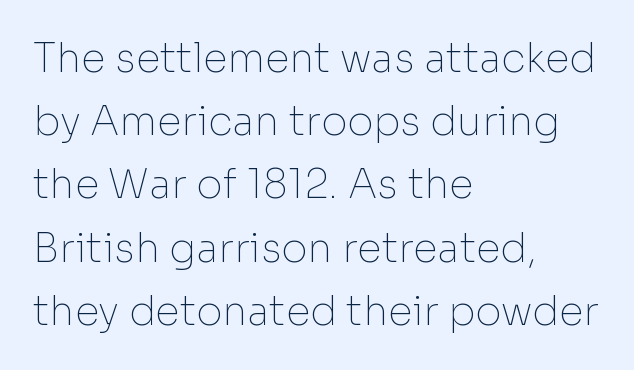
The image shows 40 px thin sans-serif type, upright; set left-aligned, normal line spacing (1.58x), normal letter spacing, not underlined; low stroke contrast and a medium x-height.
